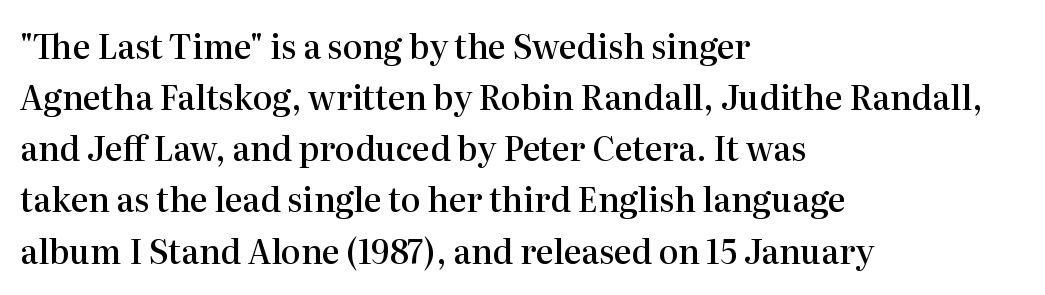
{"serif": "yes", "italic": "no", "bold": "semi", "weight": "semibold", "width": "normal", "stroke_contrast": "high", "x_height": "medium", "monospaced": "no", "underline": "no", "align": "left", "line_spacing": "normal", "line_spacing_ratio": 1.55, "letter_spacing": "normal", "letter_spacing_em": 0.0, "glyph_px": 33}
